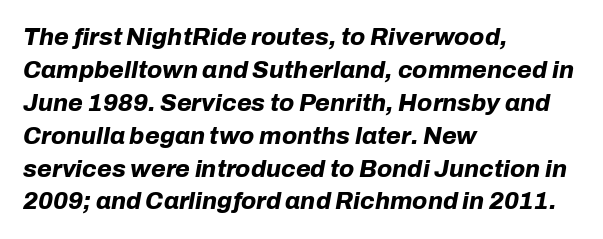
Each new line begins a customary step beneath the previous one. The lines are quadded left. Descenders are the only things crossing below the line. A typesetter would mark this as italic.
